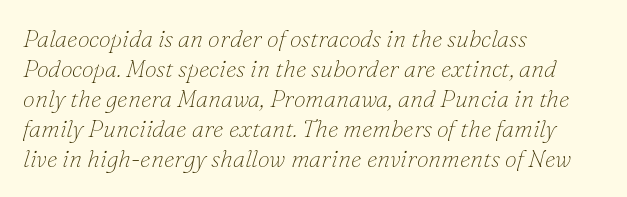
{"italic": "yes", "lean": "right", "slant_degrees": 16, "bold": "no", "underline": "no", "align": "left", "line_spacing": "normal", "line_spacing_ratio": 1.25, "letter_spacing": "normal", "letter_spacing_em": 0.0, "glyph_px": 24}
